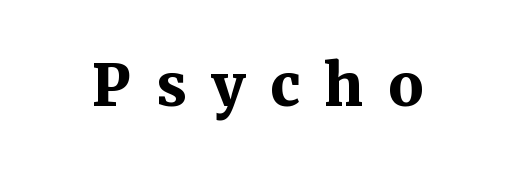
{"serif": "yes", "italic": "no", "bold": "yes", "weight": "bold", "width": "normal", "stroke_contrast": "medium", "x_height": "medium", "monospaced": "no", "underline": "no", "letter_spacing": "wide", "letter_spacing_em": 0.42, "glyph_px": 58}
